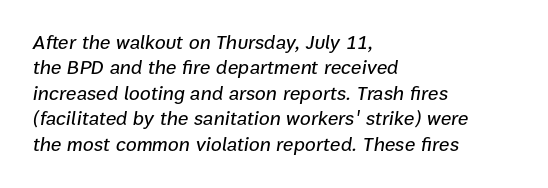
{"italic": "yes", "lean": "right", "slant_degrees": 9, "underline": "no", "align": "left", "line_spacing": "normal", "line_spacing_ratio": 1.27, "letter_spacing": "normal", "letter_spacing_em": 0.0, "glyph_px": 20}
